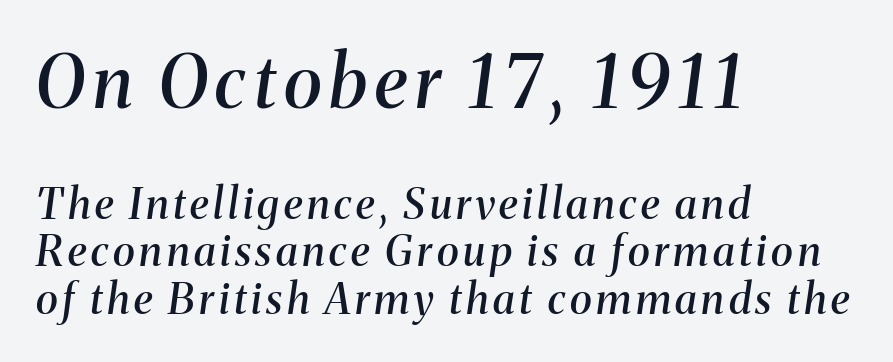
{"serif": "yes", "italic": "yes", "lean": "right", "slant_degrees": 8, "bold": "semi", "weight": "semibold", "width": "normal", "stroke_contrast": "medium", "x_height": "medium", "monospaced": "no", "underline": "no", "align": "left", "line_spacing": "tight", "line_spacing_ratio": 1.13, "larger_block": "first", "size_ratio": 1.74, "glyph_px": 73}
